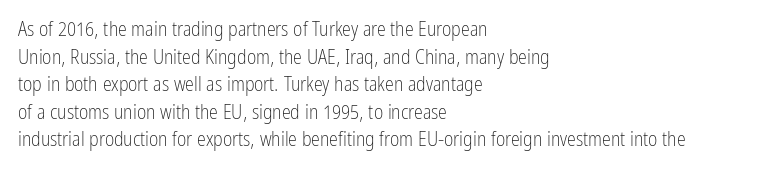
Q: Is the text bold? A: No.
Q: Is the text italic (slanted)? A: No, it is upright.
Q: Is the text underlined? A: No.
Q: How is the paragraph aligned? A: Left-aligned.
Q: Is the spacing between letters normal or unusually wide? A: Normal.
Q: Is the spacing between lines tight, normal or loose? A: Normal.
